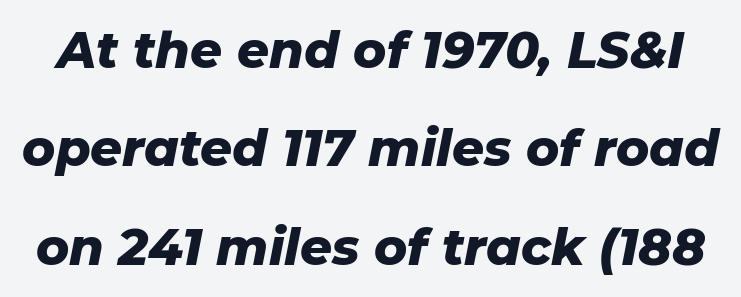
{"italic": "yes", "lean": "right", "slant_degrees": 11, "bold": "yes", "weight": "heavy", "width": "normal", "stroke_contrast": "low", "x_height": "medium", "monospaced": "no", "underline": "no", "line_spacing": "loose", "line_spacing_ratio": 1.97, "letter_spacing": "normal", "letter_spacing_em": 0.0, "glyph_px": 50}
